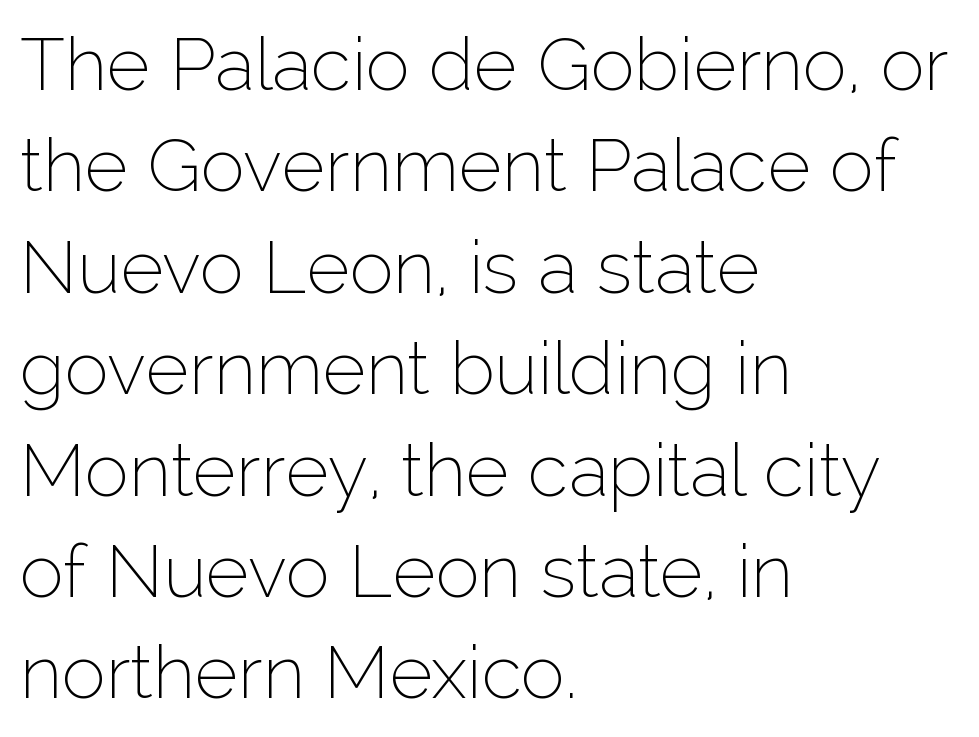
Q: Is the text bold? A: No.
Q: Is the text italic (slanted)? A: No, it is upright.
Q: Is the typeface a serif or a sans-serif typeface? A: Sans-serif.
Q: Is the text underlined? A: No.
Q: How is the paragraph aligned? A: Left-aligned.
Q: Is the spacing between letters normal or unusually wide? A: Normal.
Q: Is the spacing between lines tight, normal or loose? A: Normal.
Q: Width (condensed, normal, or wide)? A: Normal.
Q: Stroke contrast? A: Low.
Q: x-height? A: Medium.
Q: Monospaced? A: No.
